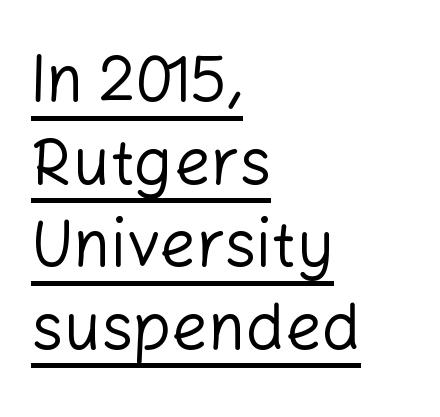
This is sans-serif lettering, the kind often seen on screens and signage. These characters rest on top of a visible drawn line. This is not heavy type; no bold has been used. Posture: upright roman. A student would call this left alignment; a typographer would say flush left, rag right. Whoever set this chose a conventional vertical rhythm.
